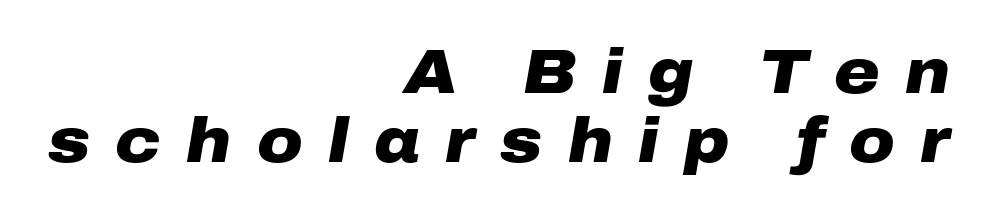
The image shows 62 px heavy, wide type, italic (leaning right); set right-aligned, tight line spacing (1.11x), unusually wide letter spacing (+0.41 em), not underlined; low stroke contrast and a medium x-height.
